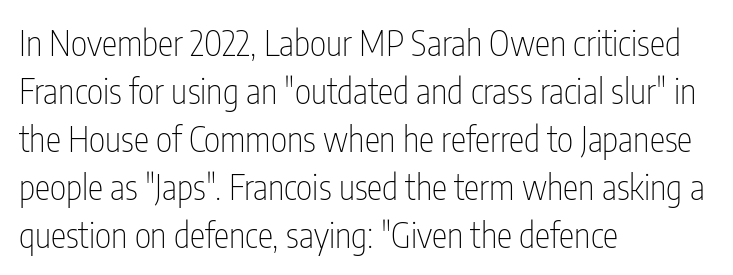
Q: Is the text bold? A: No.
Q: Is the text italic (slanted)? A: No, it is upright.
Q: Is the typeface a serif or a sans-serif typeface? A: Sans-serif.
Q: Is the text underlined? A: No.
Q: How is the paragraph aligned? A: Left-aligned.
Q: Is the spacing between letters normal or unusually wide? A: Normal.
Q: Is the spacing between lines tight, normal or loose? A: Normal.
Q: Width (condensed, normal, or wide)? A: Condensed.
Q: Stroke contrast? A: Low.
Q: x-height? A: Medium.
Q: Monospaced? A: No.
